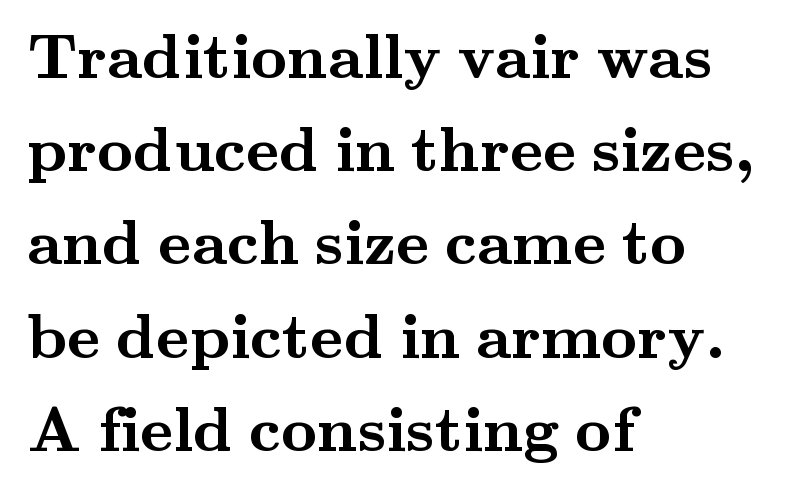
{"serif": "yes", "italic": "no", "bold": "yes", "weight": "semibold", "width": "wide", "stroke_contrast": "medium", "x_height": "small", "monospaced": "no", "underline": "no", "align": "left", "line_spacing": "normal", "line_spacing_ratio": 1.48, "letter_spacing": "normal", "letter_spacing_em": 0.0, "glyph_px": 63}
